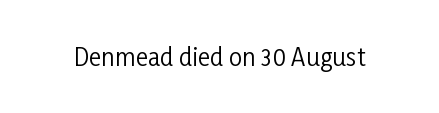
The image shows 24 px text type, upright; set normal letter spacing, not underlined.
